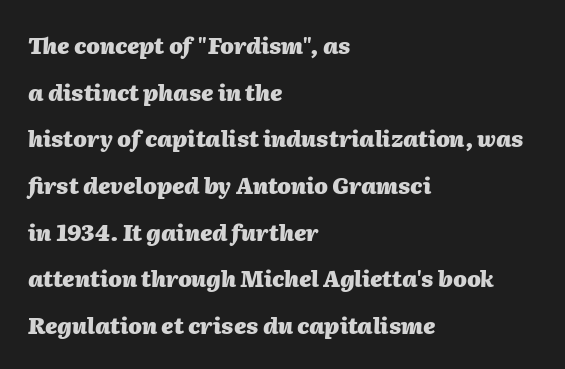
Q: Is the text bold? A: Yes.
Q: Is the text italic (slanted)? A: Yes, it leans right by about 2 degrees.
Q: Is the text underlined? A: No.
Q: How is the paragraph aligned? A: Left-aligned.
Q: Is the spacing between letters normal or unusually wide? A: Normal.
Q: Is the spacing between lines tight, normal or loose? A: Loose.
